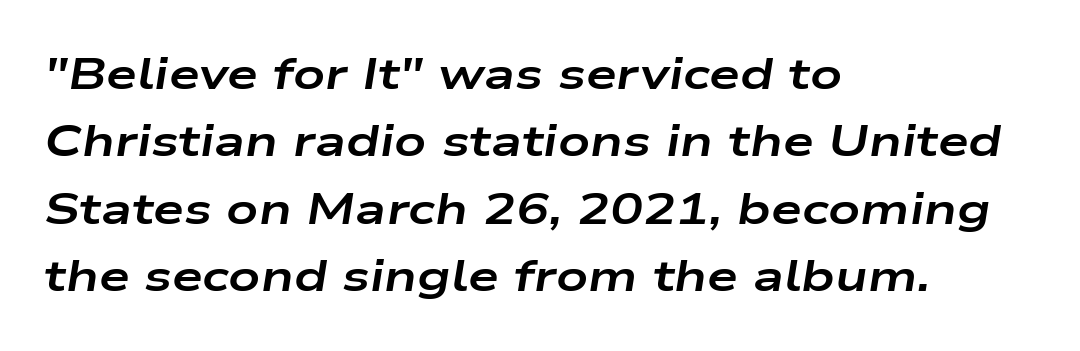
Every character sits at an angle, as italics do. A classic flush-left, rag-right setting is used for this passage. Summary of vertical rhythm: regular, with standard interline spacing. The face used here is proportionally spaced, like ordinary book or web type. Weight check: bold — yes, fully.
